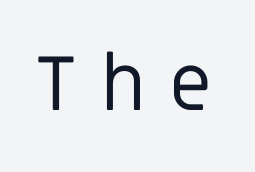
Characters follow at a spacing far wider than the type designer built in. You can tell it's not italic because the verticals are truly vertical. This is not heavy type; no bold has been used. This rendering employs a face without finishing strokes, i.e., a sans-serif.
